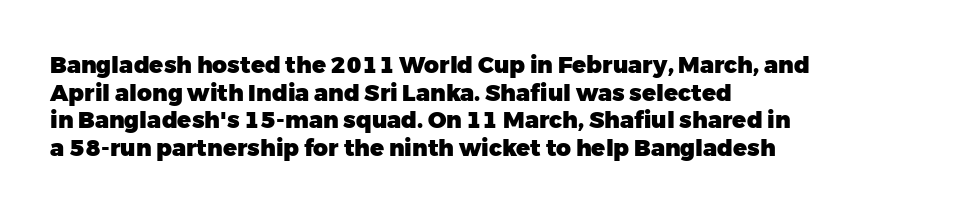
{"italic": "no", "bold": "yes", "underline": "no", "align": "left", "line_spacing_ratio": 1.2, "letter_spacing": "normal", "letter_spacing_em": 0.0, "glyph_px": 23}
